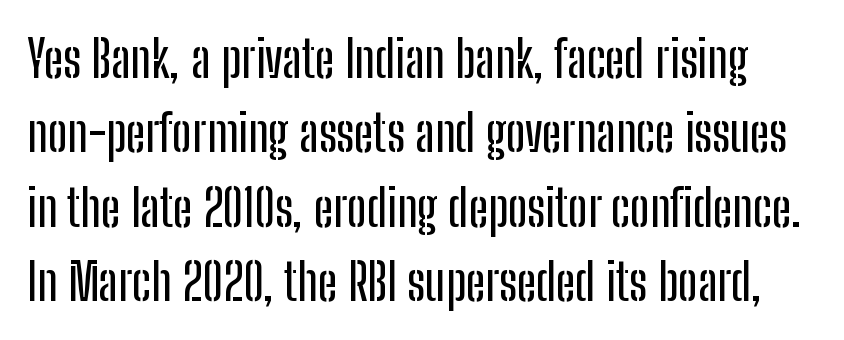
{"serif": "no", "italic": "no", "width": "condensed", "stroke_contrast": "low", "x_height": "medium", "monospaced": "no", "underline": "no", "line_spacing": "normal", "line_spacing_ratio": 1.46, "letter_spacing": "normal", "letter_spacing_em": 0.0, "glyph_px": 51}
